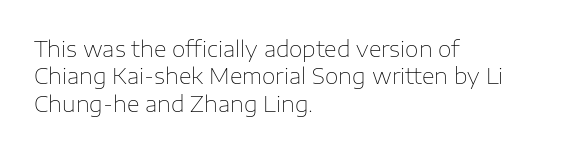
Q: Is the text bold? A: No.
Q: Is the text italic (slanted)? A: No, it is upright.
Q: Is the text underlined? A: No.
Q: How is the paragraph aligned? A: Left-aligned.
Q: Is the spacing between letters normal or unusually wide? A: Normal.
